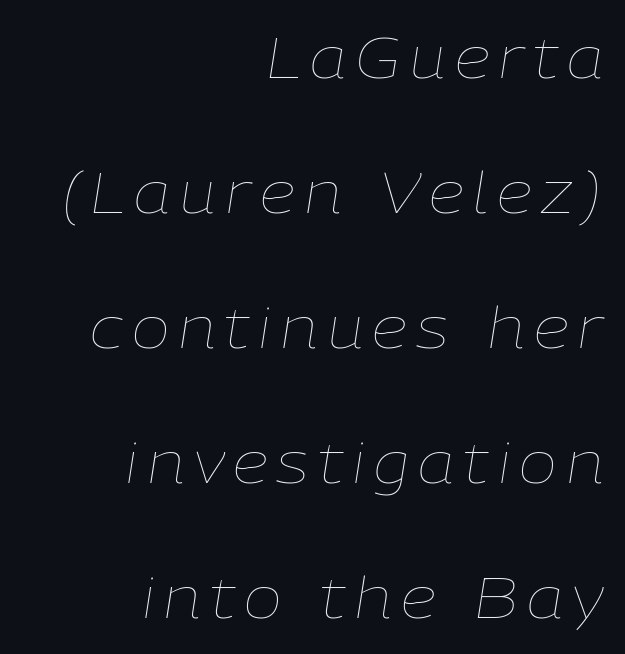
The image shows 57 px thin type, italic (leaning right); set right-aligned, loose line spacing (2.37x), not underlined; low stroke contrast and a medium x-height.
